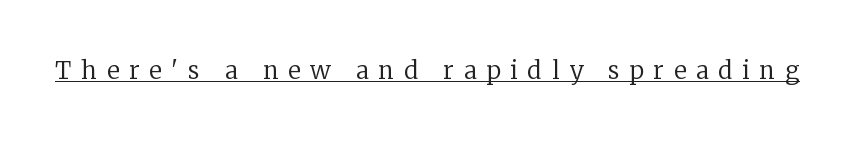
Q: Is the text bold? A: No.
Q: Is the text italic (slanted)? A: No, it is upright.
Q: Is the text underlined? A: Yes.
Q: Is the spacing between letters normal or unusually wide? A: Unusually wide.
